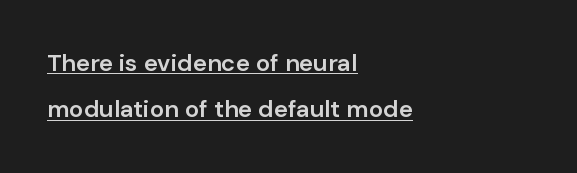
Q: Is the text bold? A: Semi-bold.
Q: Is the text italic (slanted)? A: No, it is upright.
Q: Is the text underlined? A: Yes.
Q: How is the paragraph aligned? A: Left-aligned.
Q: Is the spacing between letters normal or unusually wide? A: Normal.
Q: Is the spacing between lines tight, normal or loose? A: Loose.
